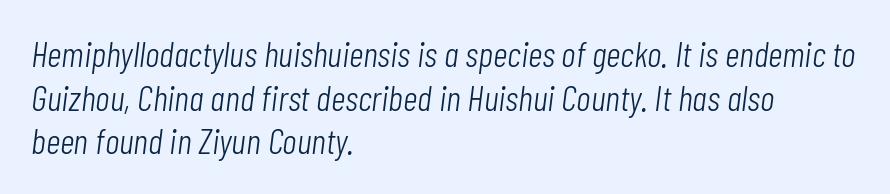
The image shows 36 px light, condensed type, italic (leaning right); set left-aligned, line spacing 1.21x, normal letter spacing, not underlined; low stroke contrast and a medium x-height.
